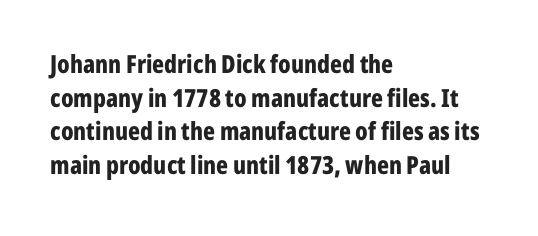
Students, note that the glyphs here touch the page at normal intervals. Chunky letters — that's bold for sure. Descenders are the only things crossing below the line. Notice how the passage keeps a crisp vertical edge on the left only.
